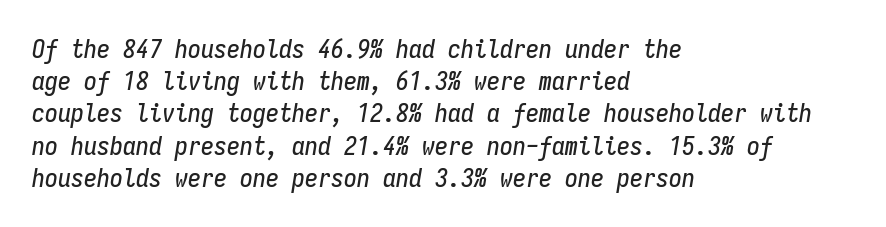
{"italic": "yes", "lean": "right", "slant_degrees": 9, "underline": "no", "align": "left", "line_spacing_ratio": 1.24, "letter_spacing": "normal", "letter_spacing_em": 0.0, "glyph_px": 26}
